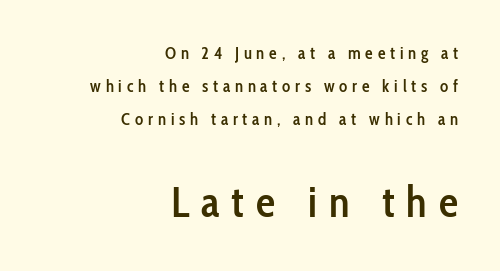
The rendering anchors every line to the right-hand side. Does the lettering tilt? It doesn't — this is upright. Which chunk is bigger? The second one — the bottom block dwarfs the top. Look at the bottom of the vertical strokes: they stop flat, with no serifs.
